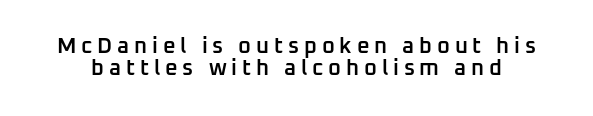
Q: Is the text bold? A: Semi-bold.
Q: Is the text italic (slanted)? A: No, it is upright.
Q: Is the text underlined? A: No.
Q: Is the spacing between letters normal or unusually wide? A: Unusually wide.
Q: Is the spacing between lines tight, normal or loose? A: Tight.
